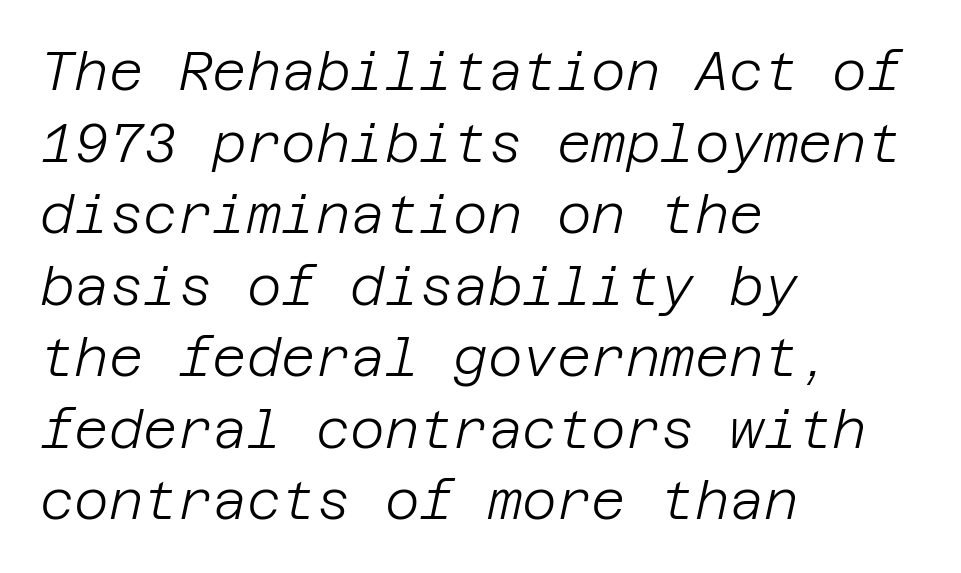
The image shows 53 px light type, italic (leaning right); set left-aligned, normal line spacing (1.35x), normal letter spacing, not underlined; low stroke contrast and a large x-height.
